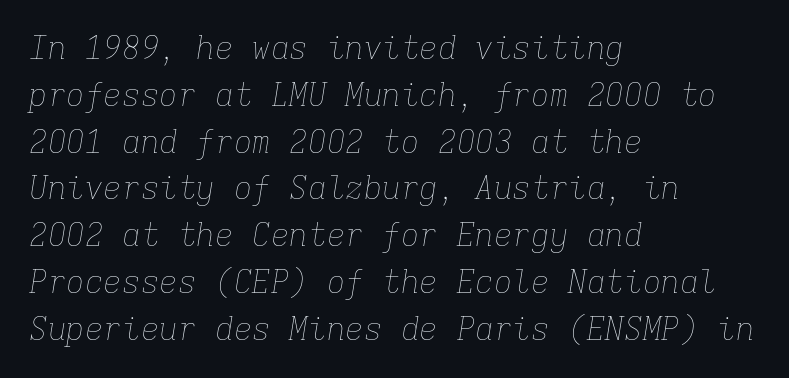
The image shows 31 px thin type, italic (leaning right), monospaced; set left-aligned, normal line spacing (1.51x), normal letter spacing, not underlined; low stroke contrast and a medium x-height.
